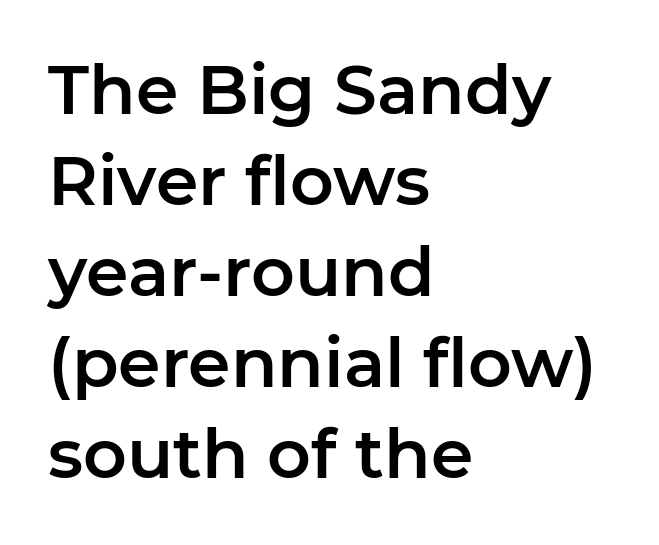
Q: Is the text italic (slanted)? A: No, it is upright.
Q: Is the typeface a serif or a sans-serif typeface? A: Sans-serif.
Q: Is the text underlined? A: No.
Q: How is the paragraph aligned? A: Left-aligned.
Q: Is the spacing between letters normal or unusually wide? A: Normal.
Q: Is the spacing between lines tight, normal or loose? A: Normal.
Q: Width (condensed, normal, or wide)? A: Normal.
Q: Stroke contrast? A: Low.
Q: x-height? A: Medium.
Q: Monospaced? A: No.
